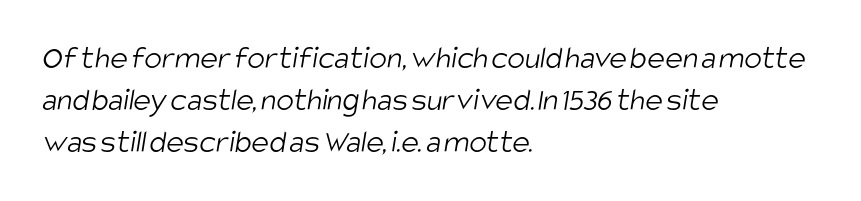
Q: Is the text bold? A: No.
Q: Is the typeface a serif or a sans-serif typeface? A: Sans-serif.
Q: Is the text underlined? A: No.
Q: How is the paragraph aligned? A: Left-aligned.
Q: Is the spacing between letters normal or unusually wide? A: Normal.
Q: Is the spacing between lines tight, normal or loose? A: Normal.
Q: Width (condensed, normal, or wide)? A: Condensed.
Q: Stroke contrast? A: Low.
Q: x-height? A: Large.
Q: Monospaced? A: No.
